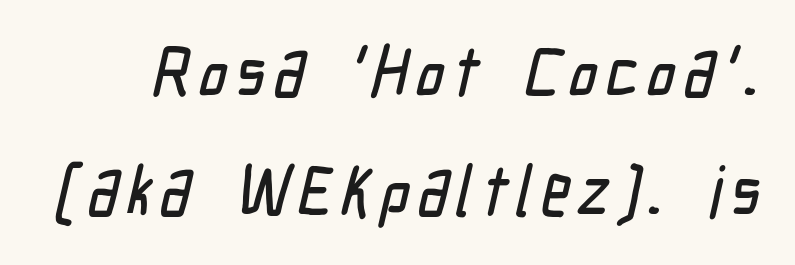
Each letter keeps its own natural width here, so spacing adapts to shape. Rule under the text: the space is simply empty. Rows of type keep a routine distance in the vertical direction. Serif or sans? Sans — the stroke terminals are bare.
